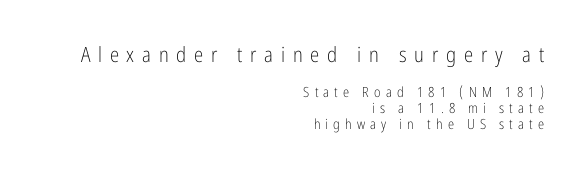
If you drew a ruler down the right edge, every line would touch it. Note: larger setting up top, smaller setting below. Quick note: interline space is minimal. Tracking value appears strongly positive — letters spread wide.
